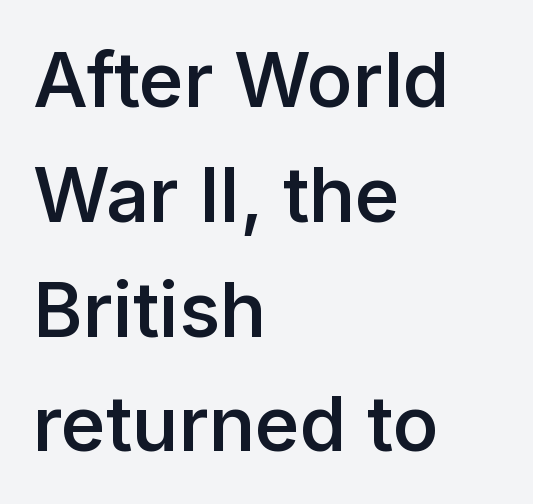
{"serif": "no", "italic": "no", "bold": "semi", "weight": "semibold", "width": "normal", "stroke_contrast": "low", "x_height": "medium", "monospaced": "no", "underline": "no", "align": "left", "line_spacing": "normal", "line_spacing_ratio": 1.51, "letter_spacing": "normal", "letter_spacing_em": 0.0, "glyph_px": 76}
